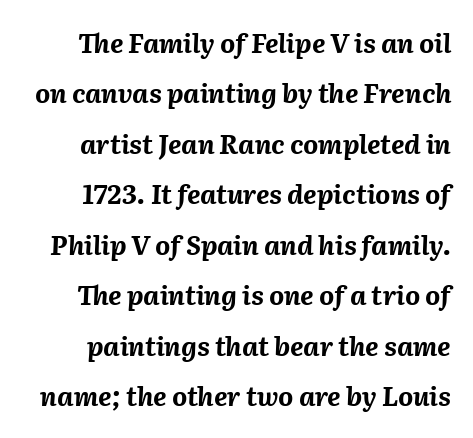
This rendering leaves character spacing at its baseline value. Does the leading feel generous? Absolutely, it's lavish. Designer's note — italics engaged. Glance below the letters and you will spot only blank space. Students, this is bold: see how much ink each stroke carries.
